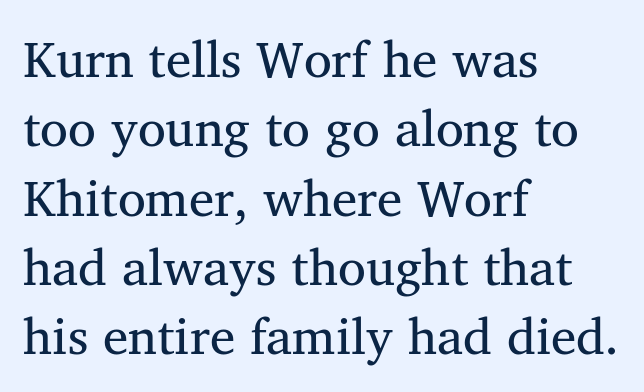
{"serif": "yes", "bold": "no", "weight": "regular", "width": "normal", "stroke_contrast": "medium", "x_height": "medium", "monospaced": "no", "underline": "no", "align": "left", "line_spacing": "normal", "line_spacing_ratio": 1.36, "letter_spacing": "normal", "letter_spacing_em": 0.0, "glyph_px": 51}
